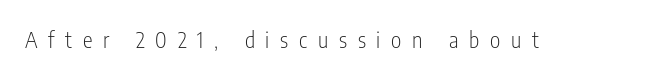
In terms of posture, this sample is upright. Inter-character spacing is expanded well beyond the font's built-in metrics. Underline: absent. The typesetting does not lean heavy: it is not bold.
